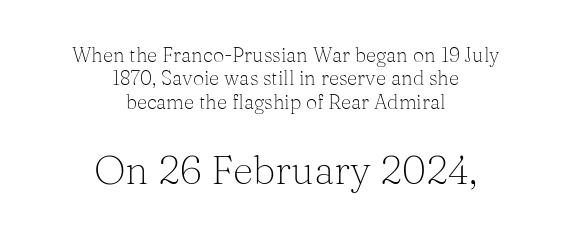
The image shows 40 px light serif type, upright; set centered, line spacing 1.17x, normal letter spacing, not underlined; the second (bottom) block is 2.0x larger; medium stroke contrast and a medium x-height.
